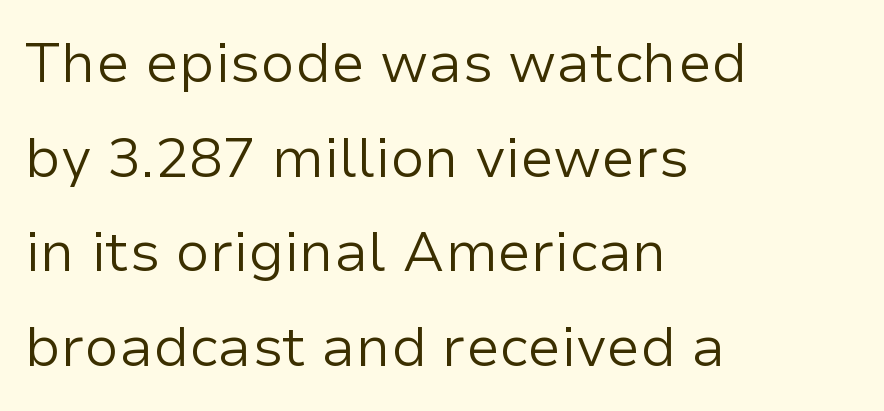
The image shows 56 px regular-weight sans-serif type, upright; set left-aligned, normal line spacing (1.69x), normal letter spacing, not underlined; low stroke contrast and a medium x-height.
